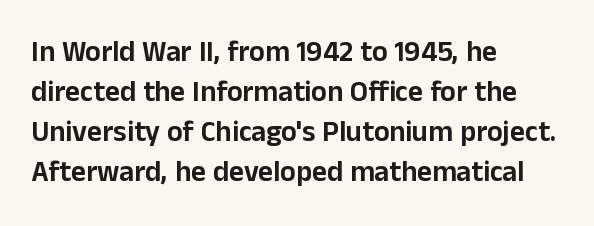
Q: Is the text italic (slanted)? A: No, it is upright.
Q: Is the typeface a serif or a sans-serif typeface? A: Sans-serif.
Q: Is the text underlined? A: No.
Q: How is the paragraph aligned? A: Left-aligned.
Q: Is the spacing between letters normal or unusually wide? A: Normal.
Q: Is the spacing between lines tight, normal or loose? A: Normal.
Q: Width (condensed, normal, or wide)? A: Normal.
Q: Stroke contrast? A: Low.
Q: x-height? A: Medium.
Q: Monospaced? A: No.
